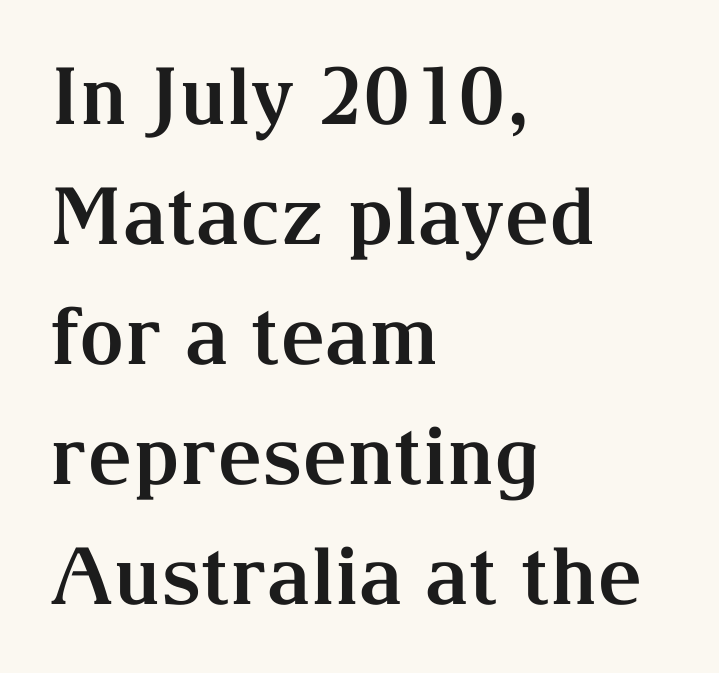
{"serif": "yes", "italic": "no", "bold": "yes", "weight": "bold", "width": "normal", "stroke_contrast": "medium", "x_height": "medium", "monospaced": "no", "underline": "no", "align": "left", "line_spacing": "normal", "line_spacing_ratio": 1.52, "letter_spacing": "normal", "letter_spacing_em": 0.0, "glyph_px": 79}
